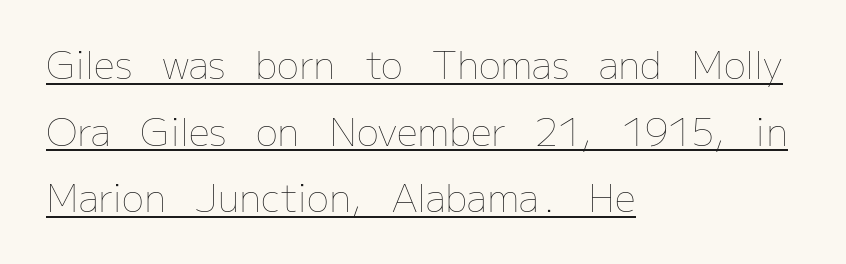
The image shows 37 px thin type, upright; set left-aligned, line spacing 1.8x, normal letter spacing, underlined; low stroke contrast and a medium x-height.
